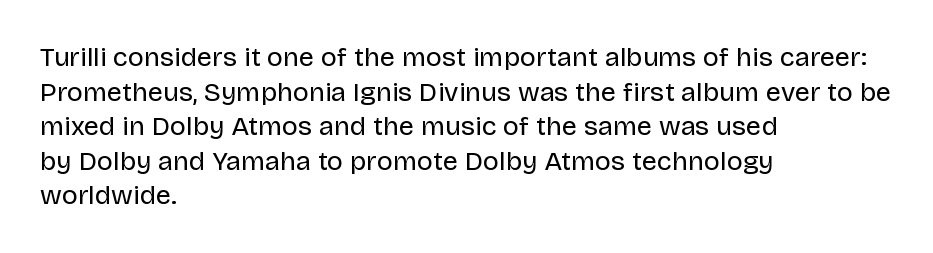
{"italic": "no", "bold": "no", "underline": "no", "align": "left", "line_spacing": "normal", "line_spacing_ratio": 1.28, "letter_spacing": "normal", "letter_spacing_em": 0.0, "glyph_px": 27}
